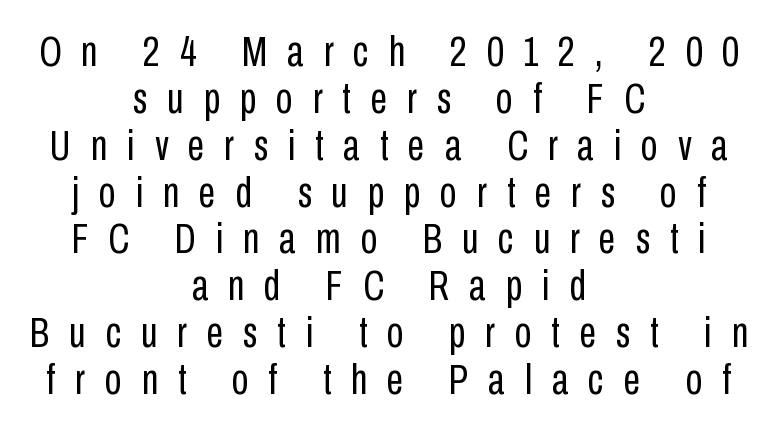
Q: Is the text bold? A: No.
Q: Is the text italic (slanted)? A: No, it is upright.
Q: Is the typeface a serif or a sans-serif typeface? A: Sans-serif.
Q: Is the text underlined? A: No.
Q: How is the paragraph aligned? A: Centered.
Q: Is the spacing between letters normal or unusually wide? A: Unusually wide.
Q: Is the spacing between lines tight, normal or loose? A: Tight.
Q: Width (condensed, normal, or wide)? A: Condensed.
Q: Stroke contrast? A: Low.
Q: x-height? A: Medium.
Q: Monospaced? A: No.
